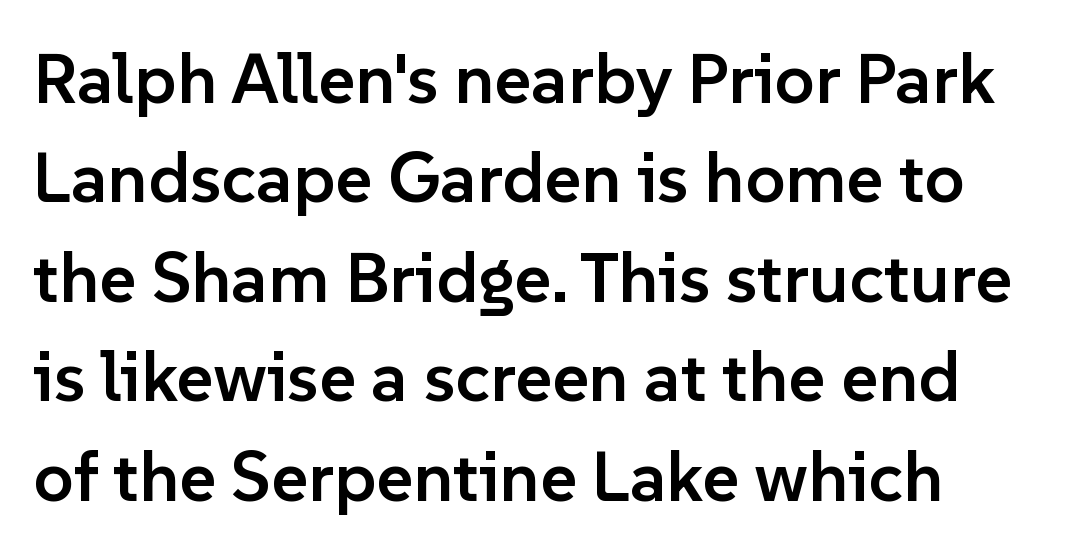
Q: Is the text bold? A: Semi-bold.
Q: Is the text italic (slanted)? A: No, it is upright.
Q: Is the typeface a serif or a sans-serif typeface? A: Sans-serif.
Q: Is the text underlined? A: No.
Q: Is the spacing between letters normal or unusually wide? A: Normal.
Q: Is the spacing between lines tight, normal or loose? A: Normal.
Q: Width (condensed, normal, or wide)? A: Normal.
Q: Stroke contrast? A: Low.
Q: x-height? A: Medium.
Q: Monospaced? A: No.
